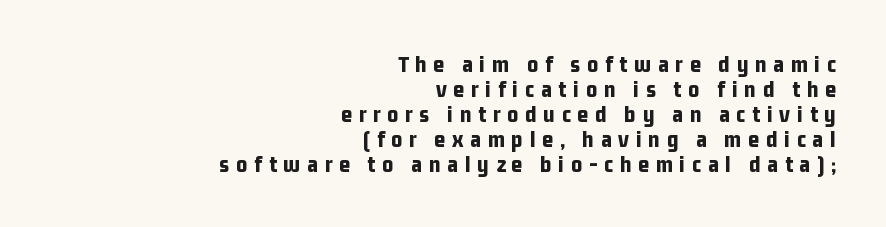
{"italic": "no", "bold": "yes", "underline": "no", "align": "right", "line_spacing": "tight", "line_spacing_ratio": 1.04, "letter_spacing": "wide", "letter_spacing_em": 0.28, "glyph_px": 24}
